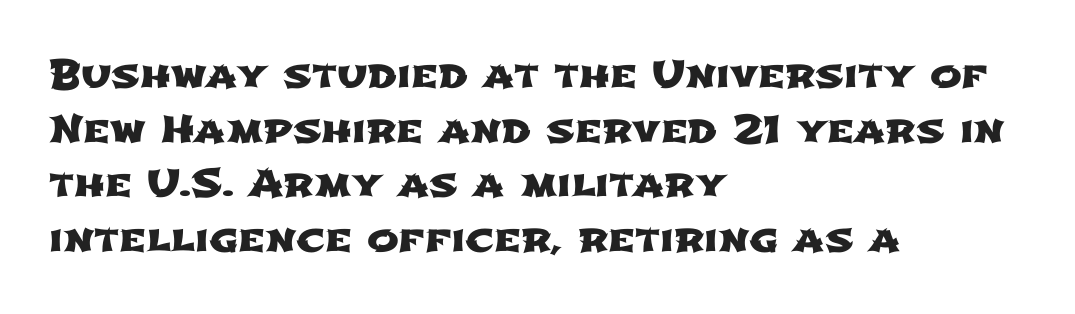
Successive baselines arrive at the customary interval. This sample has the flowing, uneven cadence of proportional lettering. The lines in this sample share a left origin and differ only in where they stop. Are there feet on the stems? There aren't — it's a sans. Inter-character spacing is left at the font's built-in metrics.
